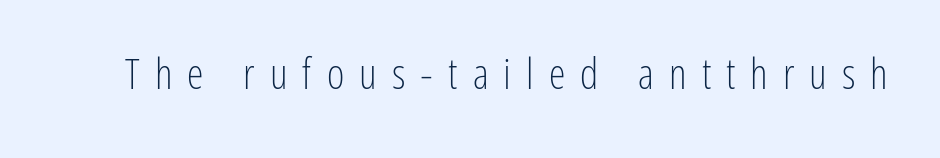
{"serif": "no", "italic": "no", "bold": "no", "weight": "light", "width": "condensed", "stroke_contrast": "low", "x_height": "medium", "monospaced": "no", "underline": "no", "letter_spacing": "wide", "letter_spacing_em": 0.36, "glyph_px": 42}
